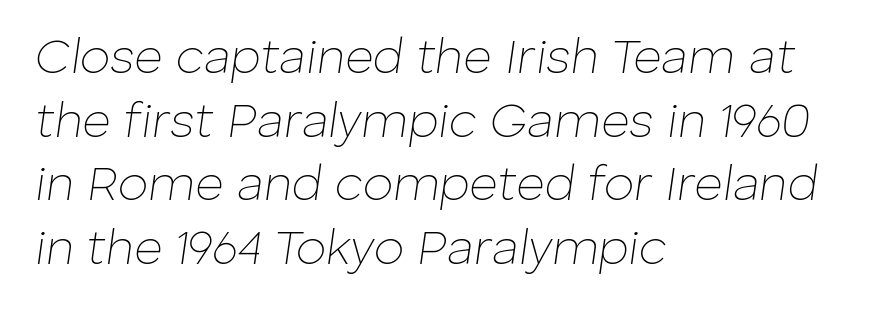
{"italic": "yes", "lean": "right", "slant_degrees": 8, "bold": "no", "weight": "thin", "width": "normal", "stroke_contrast": "low", "x_height": "medium", "monospaced": "no", "underline": "no", "align": "left", "line_spacing": "normal", "line_spacing_ratio": 1.3, "letter_spacing": "normal", "letter_spacing_em": 0.0, "glyph_px": 49}
